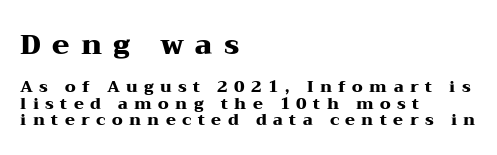
Q: Is the text bold? A: Yes.
Q: Is the text italic (slanted)? A: No, it is upright.
Q: Is the typeface a serif or a sans-serif typeface? A: Serif.
Q: Is the text underlined? A: No.
Q: How is the paragraph aligned? A: Left-aligned.
Q: Is the spacing between letters normal or unusually wide? A: Unusually wide.
Q: Is the spacing between lines tight, normal or loose? A: Tight.
Q: Which block of text is set in a larger size, the first (top) or the second (bottom)? A: The first (top) one.
Q: Width (condensed, normal, or wide)? A: Wide.
Q: Stroke contrast? A: Medium.
Q: x-height? A: Medium.
Q: Monospaced? A: No.
